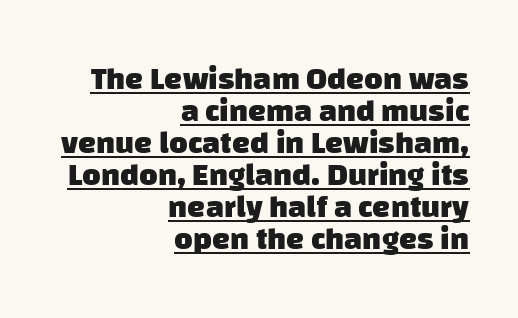
Each new line begins almost immediately beneath the previous one. The lines in this sample share a right terminus and differ only in where they begin. The typeface chosen for these lines omits serifs. Think of a printed novel: that variable character pitch is what you see here.
